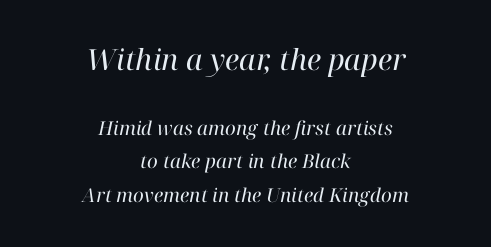
The typeface has the unassuming heft of standard copy or less. The words here are not underlined. Look at the glyph heights: the upper group is clearly the bigger setting. These lines are centered, leaving both edges ragged. Is this a fixed-width face? No — the glyphs have proportional, varying widths. If you drew a line through each stem, it would be angled.
